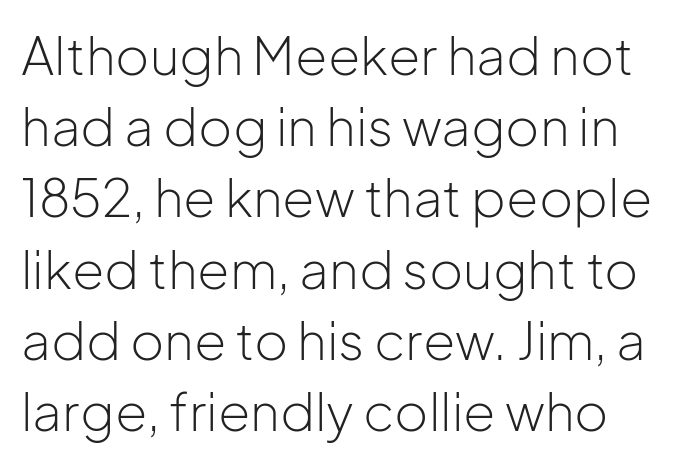
Q: Is the text bold? A: No.
Q: Is the text italic (slanted)? A: No, it is upright.
Q: Is the typeface a serif or a sans-serif typeface? A: Sans-serif.
Q: Is the text underlined? A: No.
Q: Is the spacing between letters normal or unusually wide? A: Normal.
Q: Is the spacing between lines tight, normal or loose? A: Normal.
Q: Width (condensed, normal, or wide)? A: Normal.
Q: Stroke contrast? A: Low.
Q: x-height? A: Medium.
Q: Monospaced? A: No.
